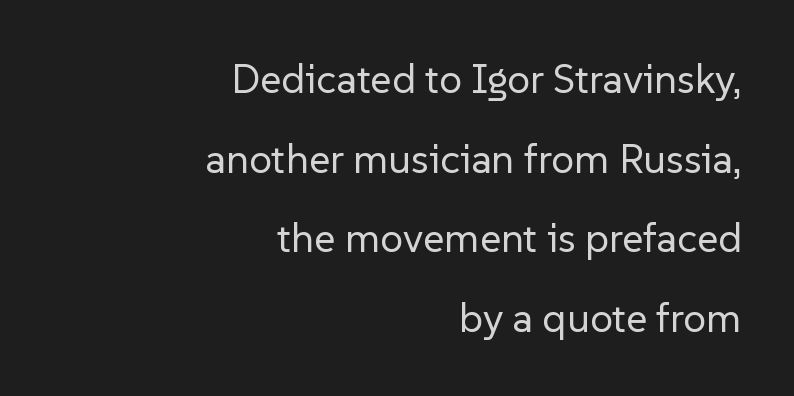
{"serif": "no", "italic": "no", "bold": "no", "weight": "regular", "width": "normal", "stroke_contrast": "low", "x_height": "medium", "monospaced": "no", "underline": "no", "align": "right", "line_spacing": "loose", "line_spacing_ratio": 1.94, "letter_spacing": "normal", "letter_spacing_em": 0.0, "glyph_px": 41}
